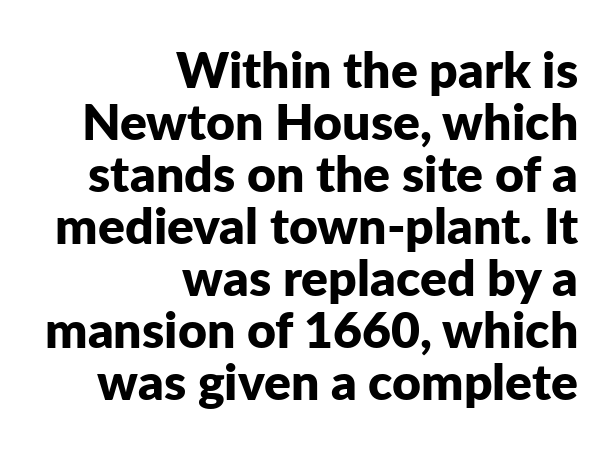
The image shows 50 px bold sans-serif type, upright; set right-aligned, tight line spacing (1.04x), normal letter spacing, not underlined; low stroke contrast and a medium x-height.
